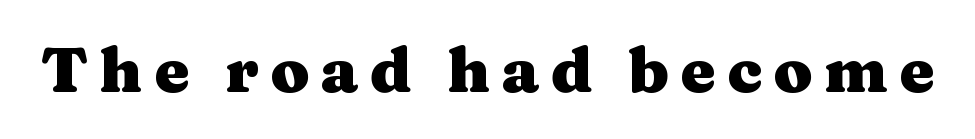
Letters rest on an invisible, unmarked baseline. Each glyph is drawn with heavy, bold strokes. You could not count columns in this text — the font is proportionally spaced. When letters stand straight like this, we call the style roman or upright. This rendering employs a face with finishing strokes, i.e., a serif.
